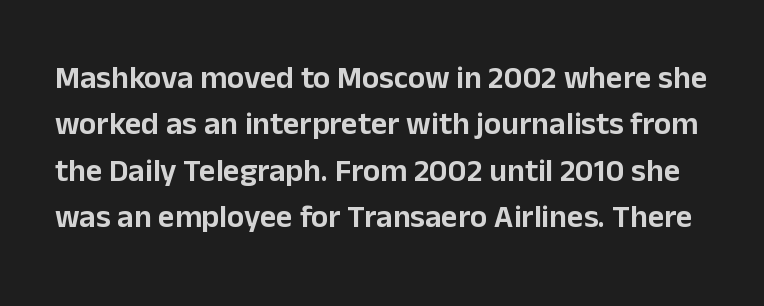
The image shows 32 px sans-serif type, upright; set normal line spacing (1.45x), normal letter spacing, not underlined; low stroke contrast and a medium x-height.
